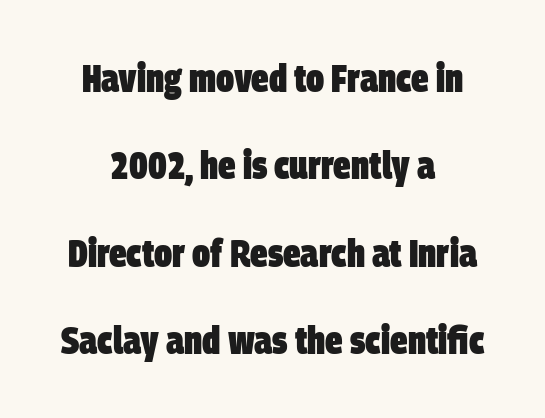
The image shows 39 px heavy, condensed sans-serif type; set centered, loose line spacing (2.24x), normal letter spacing, not underlined; low stroke contrast and a large x-height.
